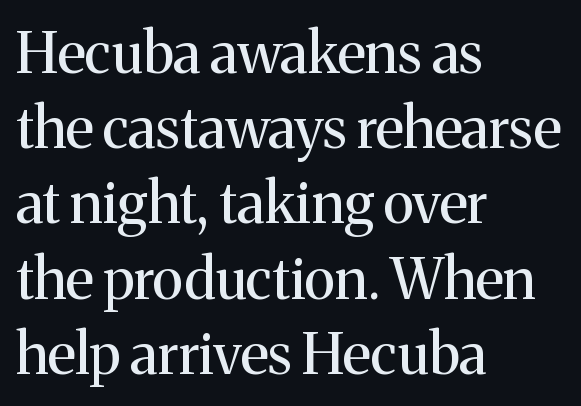
The image shows 57 px regular-weight serif type, upright; set left-aligned, normal line spacing (1.32x), normal letter spacing, not underlined; medium stroke contrast and a medium x-height.
